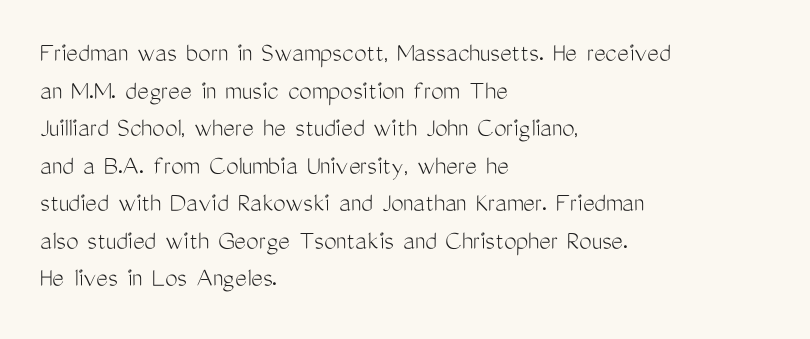
Q: Is the text bold? A: No.
Q: Is the text italic (slanted)? A: No, it is upright.
Q: Is the typeface a serif or a sans-serif typeface? A: Sans-serif.
Q: Is the text underlined? A: No.
Q: How is the paragraph aligned? A: Left-aligned.
Q: Is the spacing between letters normal or unusually wide? A: Normal.
Q: Is the spacing between lines tight, normal or loose? A: Normal.
Q: Width (condensed, normal, or wide)? A: Condensed.
Q: Stroke contrast? A: Medium.
Q: x-height? A: Medium.
Q: Monospaced? A: No.
